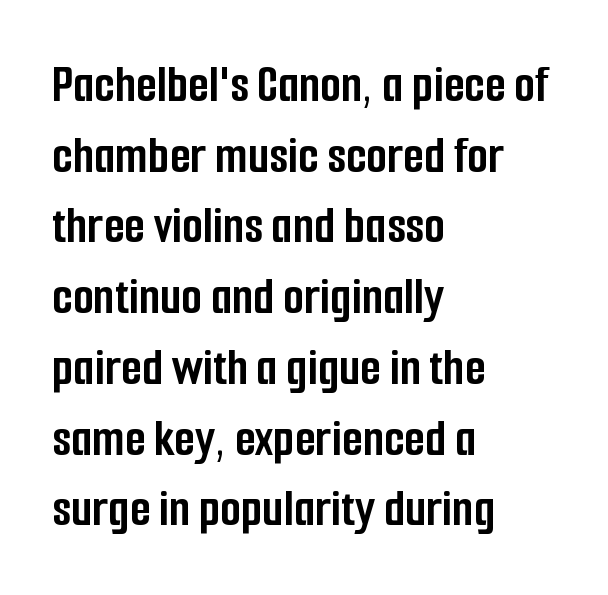
Ascenders rise straight up at ninety degrees. The characters display no serif detailing; their extremities are plain. The rendering keeps characters at their native spacing. Plain, unruled lines of type. The font is running at its bold setting. These lines sit exactly where default settings would place them.
